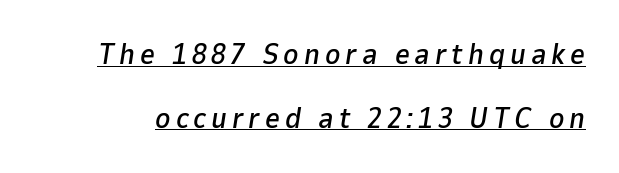
{"italic": "yes", "lean": "right", "slant_degrees": 9, "width": "normal", "stroke_contrast": "low", "x_height": "medium", "monospaced": "no", "underline": "yes", "line_spacing": "loose", "line_spacing_ratio": 2.19, "glyph_px": 29}
